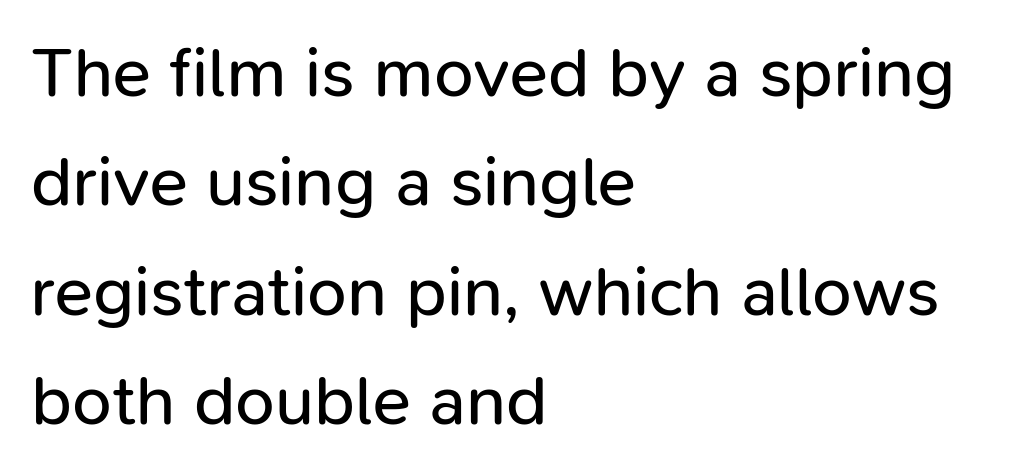
{"serif": "no", "italic": "no", "bold": "no", "weight": "regular", "width": "normal", "stroke_contrast": "low", "x_height": "medium", "monospaced": "no", "underline": "no", "align": "left", "line_spacing": "normal", "line_spacing_ratio": 1.54, "letter_spacing": "normal", "letter_spacing_em": 0.0, "glyph_px": 71}
